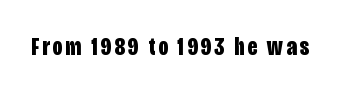
Q: Is the text bold? A: Yes.
Q: Is the text italic (slanted)? A: No, it is upright.
Q: Is the text underlined? A: No.
